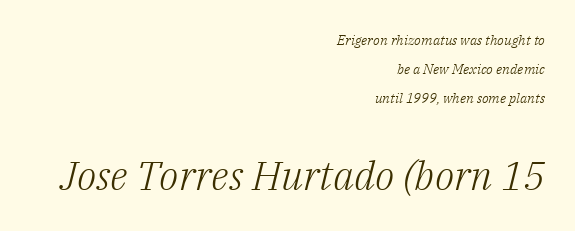
Q: Is the text bold? A: No.
Q: Is the text italic (slanted)? A: Yes, it leans right by about 14 degrees.
Q: Is the typeface a serif or a sans-serif typeface? A: Serif.
Q: Is the text underlined? A: No.
Q: How is the paragraph aligned? A: Right-aligned.
Q: Is the spacing between letters normal or unusually wide? A: Normal.
Q: Is the spacing between lines tight, normal or loose? A: Loose.
Q: Which block of text is set in a larger size, the first (top) or the second (bottom)? A: The second (bottom) one.
Q: Width (condensed, normal, or wide)? A: Normal.
Q: Stroke contrast? A: Low.
Q: x-height? A: Medium.
Q: Monospaced? A: No.
